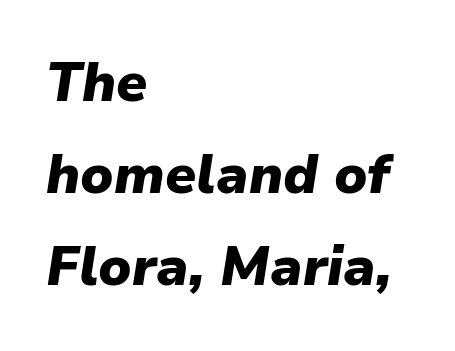
Line beginnings align vertically; line endings do not. Underlining? Definitely not there. The lettering tilts uniformly, giving the passage an italic look. The leading is moderate, giving the passage an even texture. Compared with an ordinary text face, these strokes are far heavier — a full bold. Spacing verdict: proportional, widths tailored to each character.
